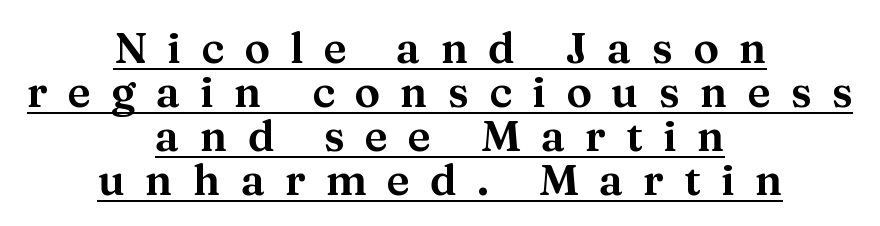
The image shows 43 px serif type, upright; set centered, tight line spacing (1.02x), unusually wide letter spacing (+0.47 em), underlined; medium stroke contrast and a medium x-height.
